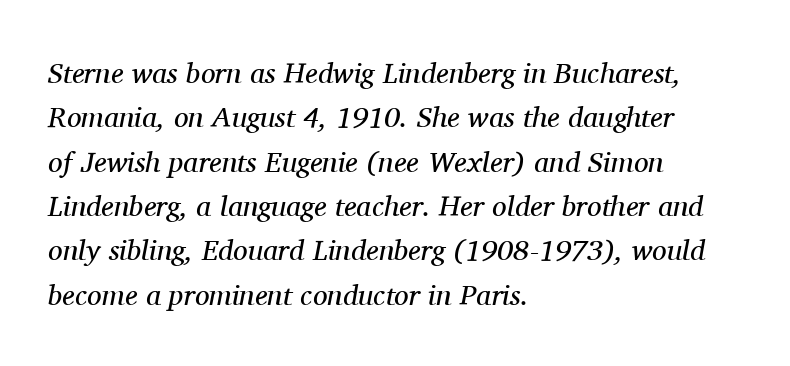
Looks like regular typesetting: each glyph gets only the width it needs. This sample keeps an unexceptional amount of space between lines. Look at the bottom of the vertical strokes: they flare into serifs here. Teacher's note: observe the even left margin — that is flush-left alignment. Stroke thickness stays within the range of a standard reading face or lighter.
